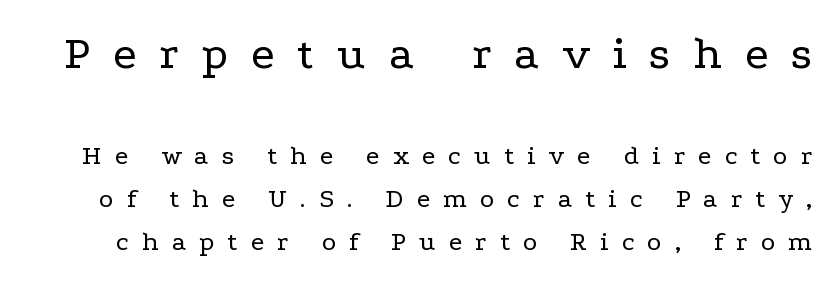
The image shows 47 px regular-weight, wide serif type, upright; set normal line spacing (1.6x), unusually wide letter spacing (+0.49 em), not underlined; the first (top) block is 1.74x larger; low stroke contrast and a medium x-height.
